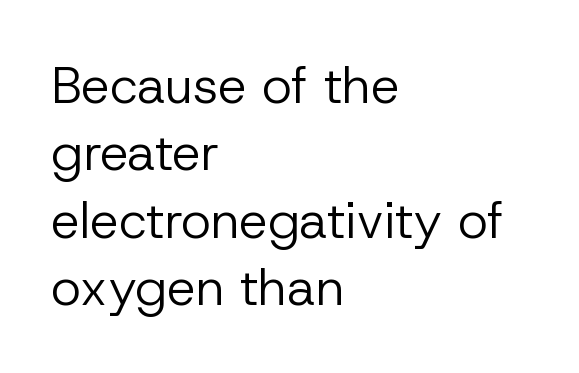
The image shows 51 px regular-weight sans-serif type, upright; set left-aligned, normal line spacing (1.32x), normal letter spacing, not underlined; low stroke contrast and a medium x-height.
